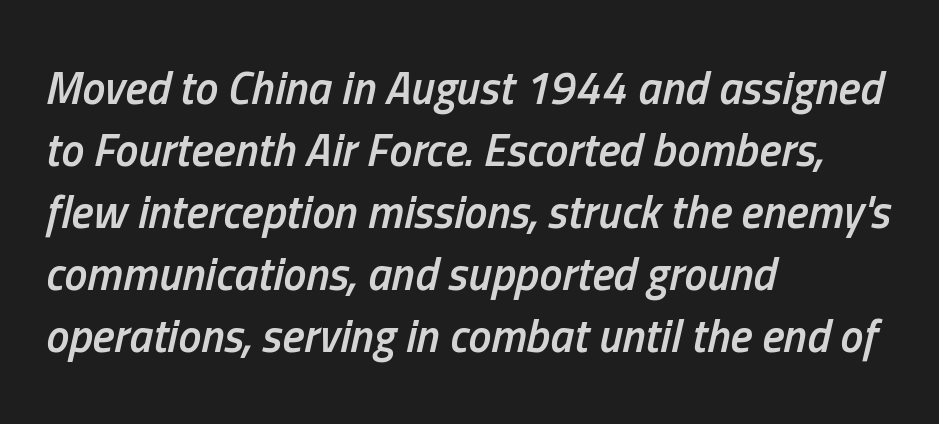
{"italic": "yes", "lean": "right", "slant_degrees": 13, "bold": "semi", "weight": "semibold", "width": "condensed", "stroke_contrast": "low", "x_height": "medium", "monospaced": "no", "underline": "no", "align": "left", "line_spacing": "normal", "line_spacing_ratio": 1.35, "letter_spacing": "normal", "letter_spacing_em": 0.0, "glyph_px": 46}
